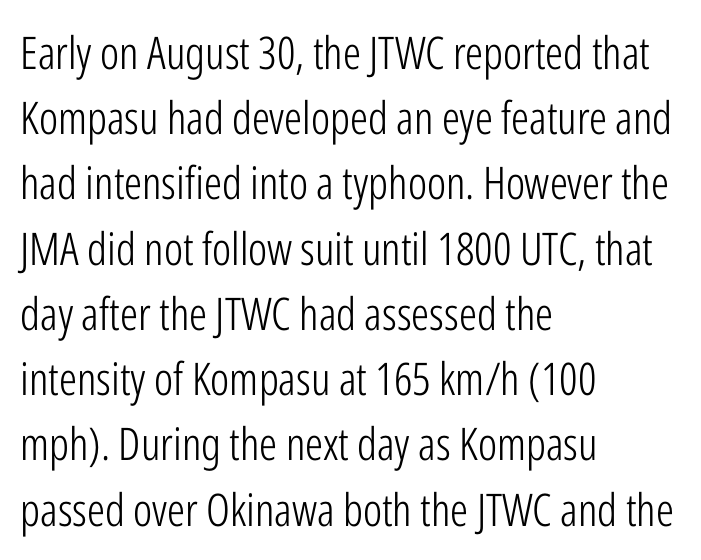
Q: Is the text bold? A: No.
Q: Is the text italic (slanted)? A: No, it is upright.
Q: Is the typeface a serif or a sans-serif typeface? A: Sans-serif.
Q: Is the text underlined? A: No.
Q: How is the paragraph aligned? A: Left-aligned.
Q: Is the spacing between letters normal or unusually wide? A: Normal.
Q: Is the spacing between lines tight, normal or loose? A: Normal.
Q: Width (condensed, normal, or wide)? A: Condensed.
Q: Stroke contrast? A: Low.
Q: x-height? A: Medium.
Q: Monospaced? A: No.
